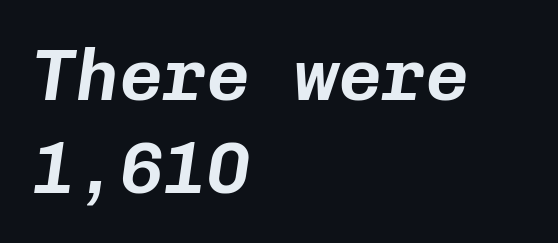
This sample has the even, mechanical cadence of fixed-width lettering. There is no visible air inserted between adjacent glyphs. Each line starts at the same left margin while the right side varies. Evenly set lines give the paragraph a standard silhouette. Type without underlining. Characters are canted at an angle relative to the baseline's perpendicular.
